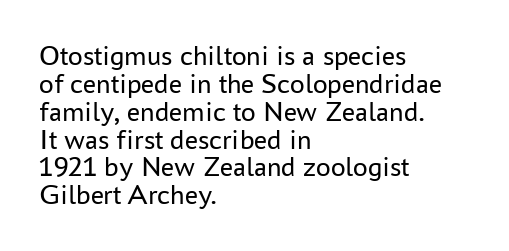
Q: Is the text bold? A: No.
Q: Is the text italic (slanted)? A: No, it is upright.
Q: Is the typeface a serif or a sans-serif typeface? A: Sans-serif.
Q: Is the text underlined? A: No.
Q: How is the paragraph aligned? A: Left-aligned.
Q: Is the spacing between letters normal or unusually wide? A: Normal.
Q: Is the spacing between lines tight, normal or loose? A: Tight.
Q: Width (condensed, normal, or wide)? A: Normal.
Q: Stroke contrast? A: Low.
Q: x-height? A: Medium.
Q: Monospaced? A: No.
